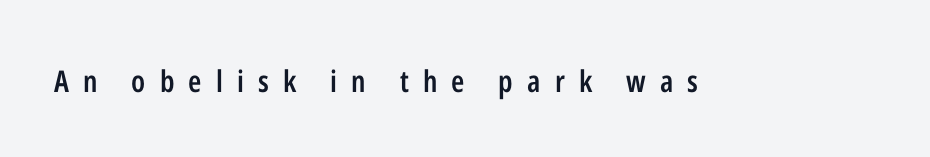
Q: Is the text bold? A: Semi-bold.
Q: Is the text italic (slanted)? A: No, it is upright.
Q: Is the typeface a serif or a sans-serif typeface? A: Sans-serif.
Q: Is the text underlined? A: No.
Q: Is the spacing between letters normal or unusually wide? A: Unusually wide.
Q: Width (condensed, normal, or wide)? A: Condensed.
Q: Stroke contrast? A: Low.
Q: x-height? A: Medium.
Q: Monospaced? A: No.
